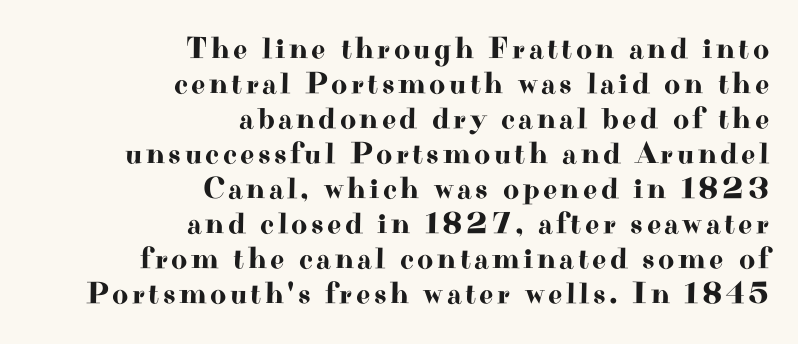
{"serif": "yes", "italic": "no", "width": "wide", "stroke_contrast": "high", "x_height": "small", "monospaced": "no", "underline": "no", "align": "right", "line_spacing": "tight", "line_spacing_ratio": 1.13, "glyph_px": 31}
